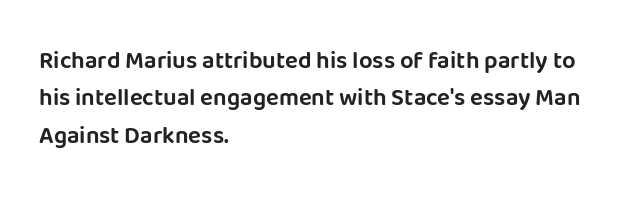
Q: Is the text italic (slanted)? A: No, it is upright.
Q: Is the text underlined? A: No.
Q: How is the paragraph aligned? A: Left-aligned.
Q: Is the spacing between letters normal or unusually wide? A: Normal.
Q: Is the spacing between lines tight, normal or loose? A: Normal.
